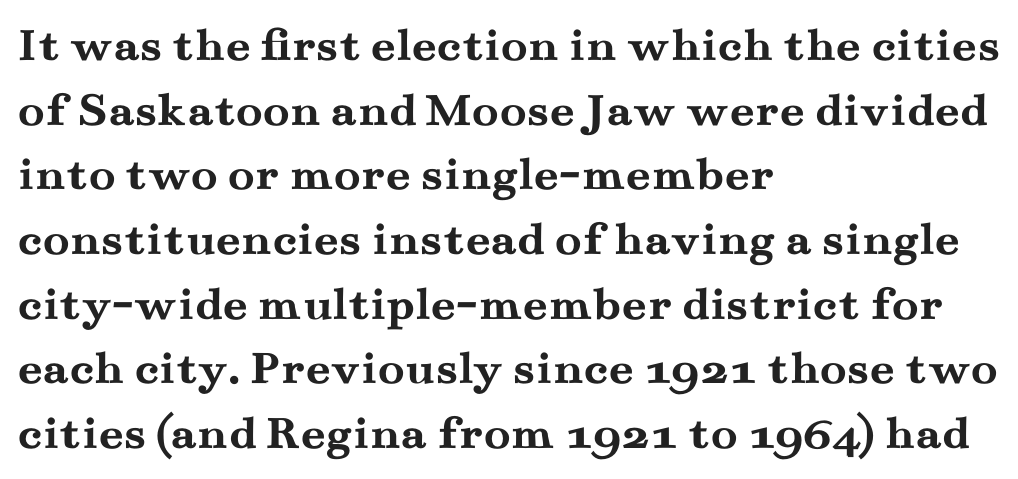
The image shows 49 px semibold, wide serif type, upright; set left-aligned, normal line spacing (1.32x), normal letter spacing, not underlined; medium stroke contrast and a small x-height.
